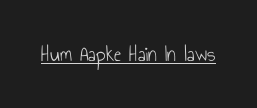
Q: Is the text bold? A: No.
Q: Is the text italic (slanted)? A: No, it is upright.
Q: Is the text underlined? A: Yes.
Q: Is the spacing between letters normal or unusually wide? A: Normal.
